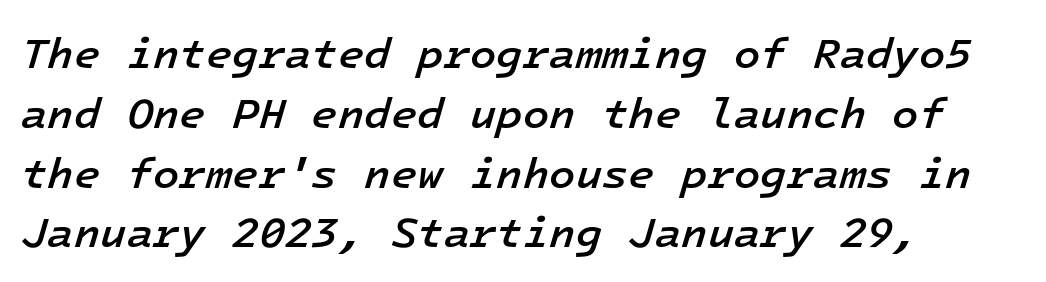
The whole block is typeset with a tilt. Every character here occupies the same horizontal width, giving the sample a typewriter-like rhythm. The leading is moderate, giving the passage an even texture. Honestly, there is no underline to notice here at all. The passage shown has conventional tracking throughout.
